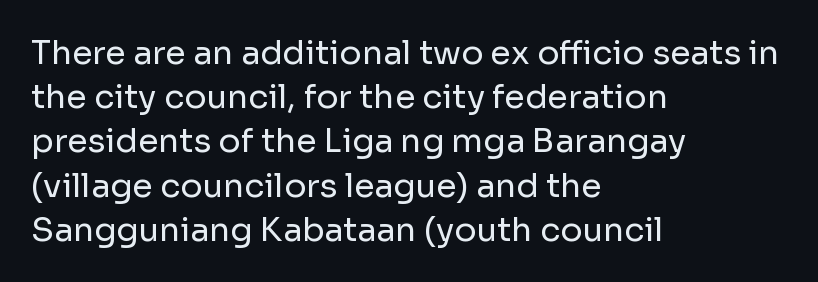
The lettering holds an erect, upright posture throughout. To sum up the face: it is a sans, with no serifs. The strokes carry an ordinary text weight at most. Clear beneath every line of the passage. Vertically, the passage feels balanced, rows spaced as you'd expect.
